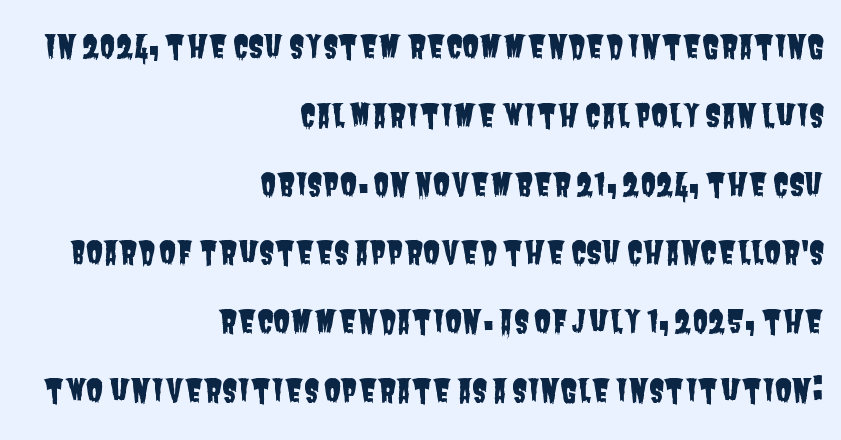
{"serif": "no", "width": "condensed", "stroke_contrast": "low", "x_height": "large", "monospaced": "no", "underline": "no", "align": "right", "line_spacing": "loose", "line_spacing_ratio": 2.22, "letter_spacing": "normal", "letter_spacing_em": 0.0, "glyph_px": 31}
